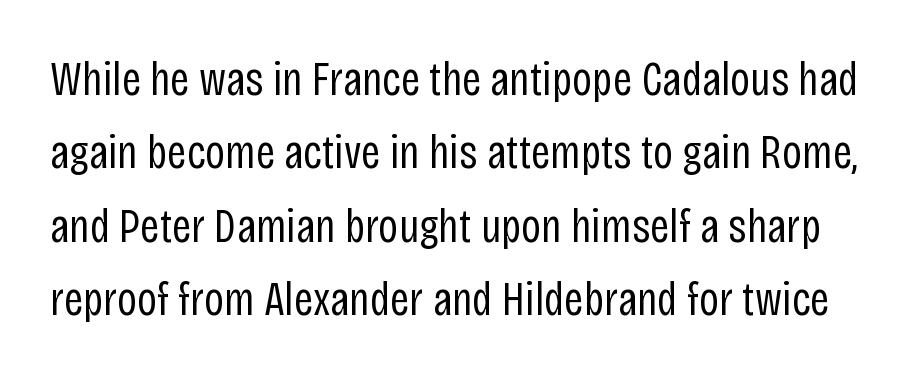
The image shows 48 px regular-weight, condensed sans-serif type, upright; set normal line spacing (1.53x), normal letter spacing, not underlined; low stroke contrast and a large x-height.
